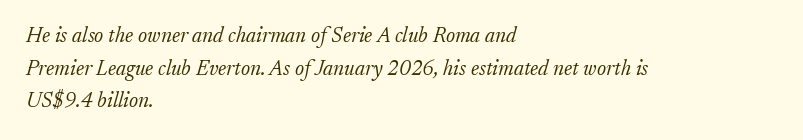
Q: Is the text bold? A: No.
Q: Is the text italic (slanted)? A: Yes, it leans right by about 17 degrees.
Q: Is the text underlined? A: No.
Q: How is the paragraph aligned? A: Left-aligned.
Q: Is the spacing between letters normal or unusually wide? A: Normal.
Q: Is the spacing between lines tight, normal or loose? A: Normal.
